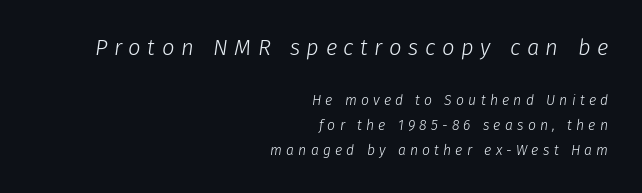
{"italic": "yes", "lean": "right", "slant_degrees": 8, "bold": "no", "underline": "no", "align": "right", "line_spacing_ratio": 1.78, "letter_spacing": "wide", "letter_spacing_em": 0.3, "larger_block": "first", "size_ratio": 1.57, "glyph_px": 22}
